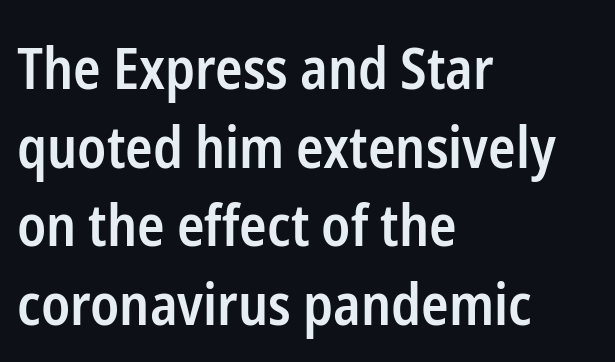
The strokes are fattened partway — semibold, not bold. All the whitespace from short lines collects on the right. A typesetter would call this proportional, since set widths differ per character. Typographically, this falls in the sans-serif category.
